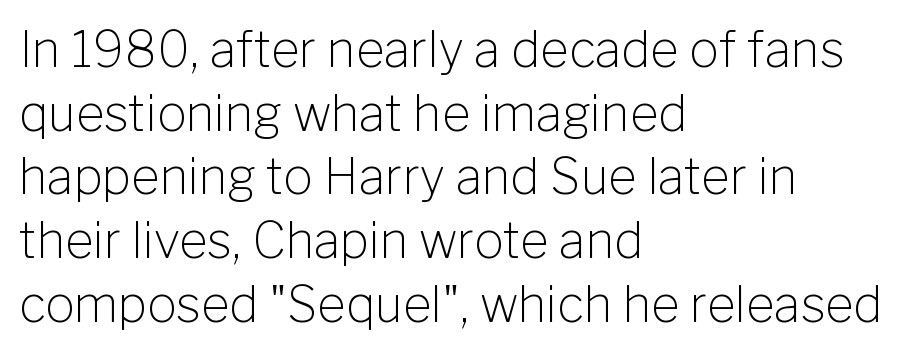
Reading down the column, the eye jumps a familiar distance to each next line. No italicization has been applied; the sample stays upright. The glyphs in this specimen are sans serif. The font sits on the lighter half of the weight spectrum, regular included.
